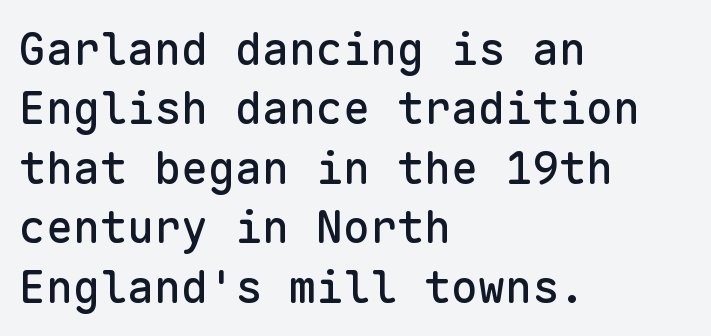
In terms of letterform style, serifs are entirely absent. Underline: absent. Every stem runs plumb, perpendicular to the baseline. The setting favours the left margin, as ordinary paragraphs usually do. The block of text has a typical density, with ordinary space between rows.
